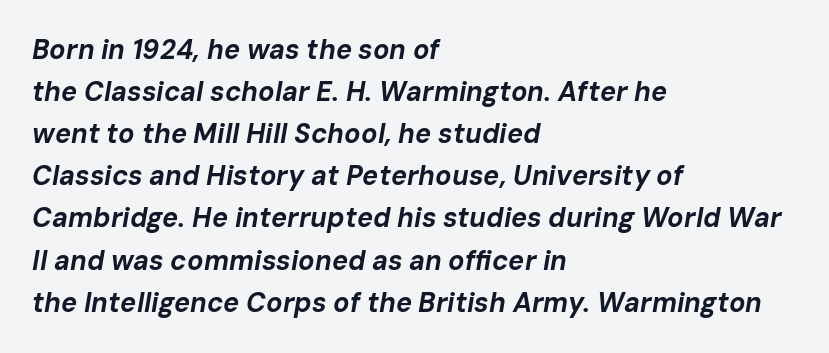
Glance below the letters and you will spot only blank space. Heavy, bold letterforms. The typesetter chose a ragged-right arrangement here. This block has exactly the height ordinary leading produces. These lines keep a tight, regular rhythm from letter to letter.
